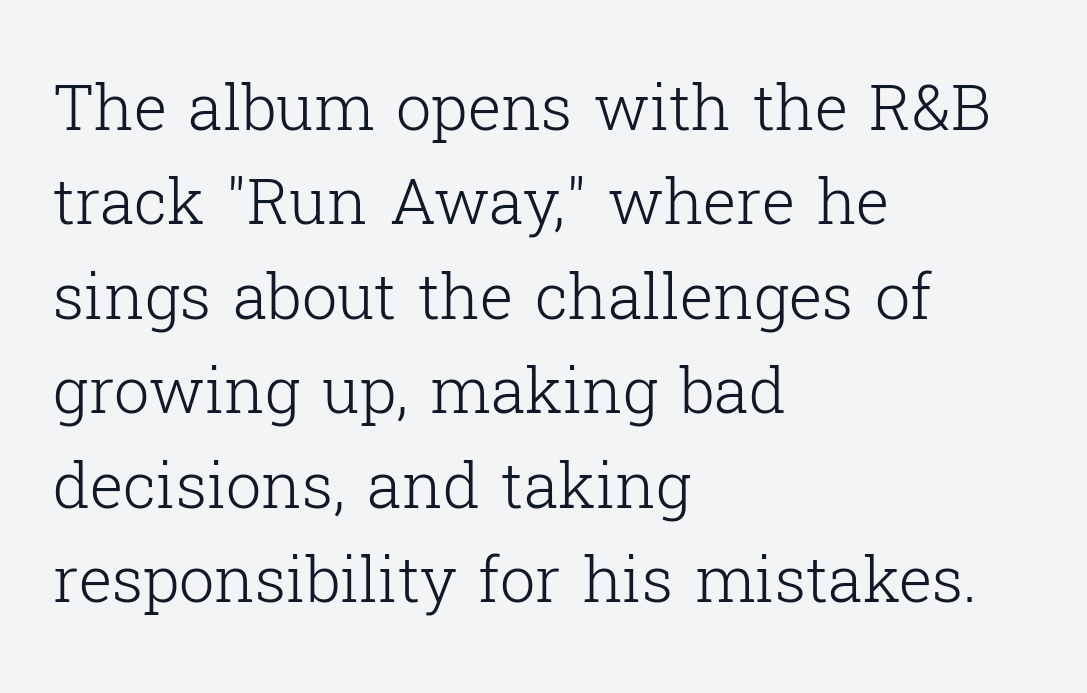
Q: Is the text bold? A: No.
Q: Is the text italic (slanted)? A: No, it is upright.
Q: Is the typeface a serif or a sans-serif typeface? A: Serif.
Q: Is the text underlined? A: No.
Q: How is the paragraph aligned? A: Left-aligned.
Q: Is the spacing between letters normal or unusually wide? A: Normal.
Q: Is the spacing between lines tight, normal or loose? A: Normal.
Q: Width (condensed, normal, or wide)? A: Normal.
Q: Stroke contrast? A: Low.
Q: x-height? A: Medium.
Q: Monospaced? A: No.
